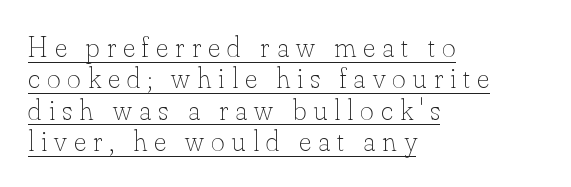
Q: Is the text bold? A: No.
Q: Is the text italic (slanted)? A: No, it is upright.
Q: Is the text underlined? A: Yes.
Q: How is the paragraph aligned? A: Left-aligned.
Q: Is the spacing between letters normal or unusually wide? A: Unusually wide.
Q: Is the spacing between lines tight, normal or loose? A: Tight.
Q: Width (condensed, normal, or wide)? A: Normal.
Q: Stroke contrast? A: Low.
Q: x-height? A: Small.
Q: Monospaced? A: No.
